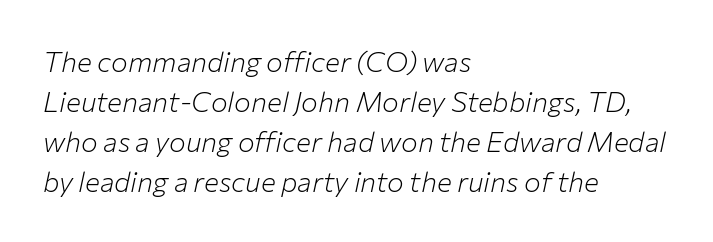
Q: Is the text bold? A: No.
Q: Is the text italic (slanted)? A: Yes, it leans right by about 12 degrees.
Q: Is the text underlined? A: No.
Q: How is the paragraph aligned? A: Left-aligned.
Q: Is the spacing between letters normal or unusually wide? A: Normal.
Q: Is the spacing between lines tight, normal or loose? A: Normal.
Q: Width (condensed, normal, or wide)? A: Normal.
Q: Stroke contrast? A: Low.
Q: x-height? A: Medium.
Q: Monospaced? A: No.
